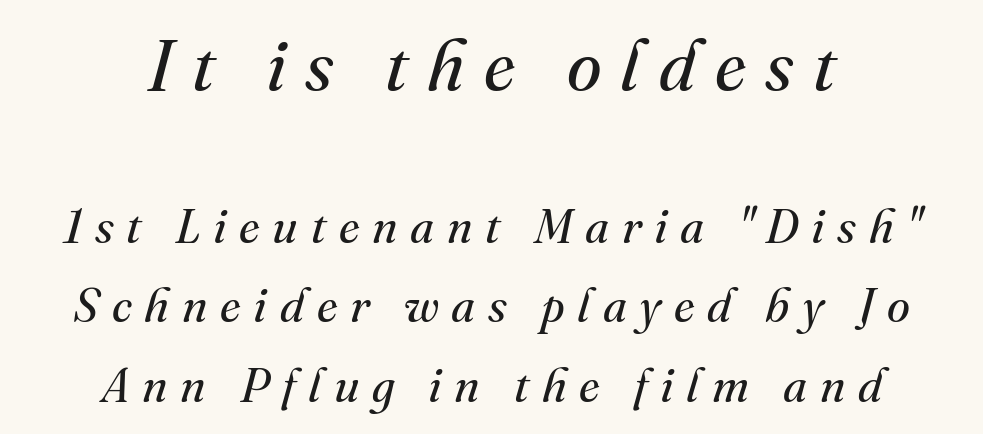
The image shows 71 px regular-weight serif type, italic (leaning right); set centered, normal line spacing (1.69x), unusually wide letter spacing (+0.27 em), not underlined; the first (top) block is 1.51x larger; medium stroke contrast and a small x-height.
